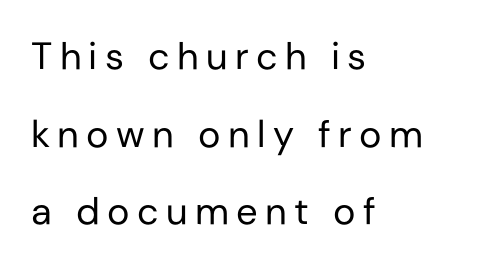
Q: Is the text bold? A: No.
Q: Is the text italic (slanted)? A: No, it is upright.
Q: Is the typeface a serif or a sans-serif typeface? A: Sans-serif.
Q: Is the text underlined? A: No.
Q: How is the paragraph aligned? A: Left-aligned.
Q: Is the spacing between lines tight, normal or loose? A: Loose.
Q: Width (condensed, normal, or wide)? A: Normal.
Q: Stroke contrast? A: Low.
Q: x-height? A: Medium.
Q: Monospaced? A: No.
